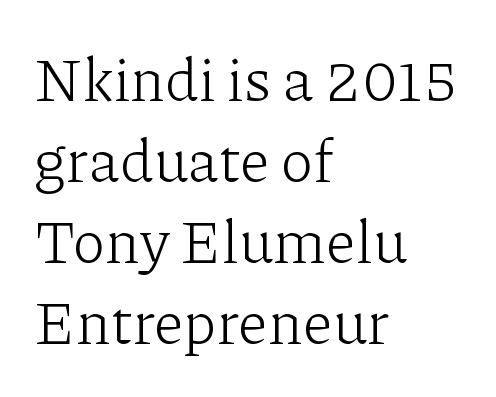
The image shows 60 px light serif type, upright; set left-aligned, normal line spacing (1.35x), normal letter spacing, not underlined; low stroke contrast and a medium x-height.
